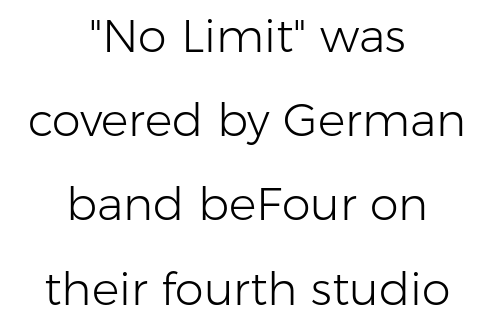
Q: Is the text bold? A: No.
Q: Is the text italic (slanted)? A: No, it is upright.
Q: Is the typeface a serif or a sans-serif typeface? A: Sans-serif.
Q: Is the text underlined? A: No.
Q: How is the paragraph aligned? A: Centered.
Q: Is the spacing between letters normal or unusually wide? A: Normal.
Q: Width (condensed, normal, or wide)? A: Normal.
Q: Stroke contrast? A: Low.
Q: x-height? A: Medium.
Q: Monospaced? A: No.
